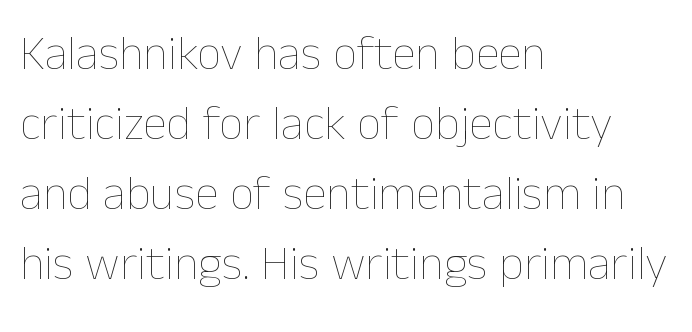
The image shows 48 px thin type, upright; set left-aligned, normal line spacing (1.46x), normal letter spacing, not underlined; low stroke contrast and a medium x-height.
